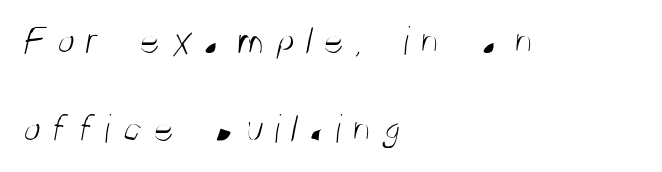
This sample has the flowing, uneven cadence of proportional lettering. Stroke terminals: plain, sans-serif. Which margin do the lines hug? The left one — the right edge is uneven. Vertically, the passage feels expansive, rows floating well apart.
